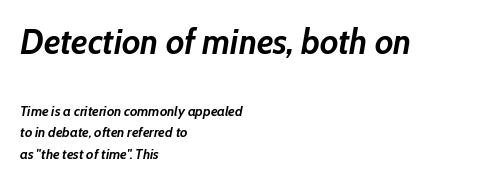
Here the designer chose a conventional face with non-uniform glyph widths. Look at the tracking — it's just the regular setting, nothing added. Caption: multi-line text, flush left, ragged right. Is the lower block the larger one? No — the upper block carries the bigger type. Notice how descenders clear the ascenders below comfortably — that's standard leading. Letters rest on an invisible, unmarked baseline.
